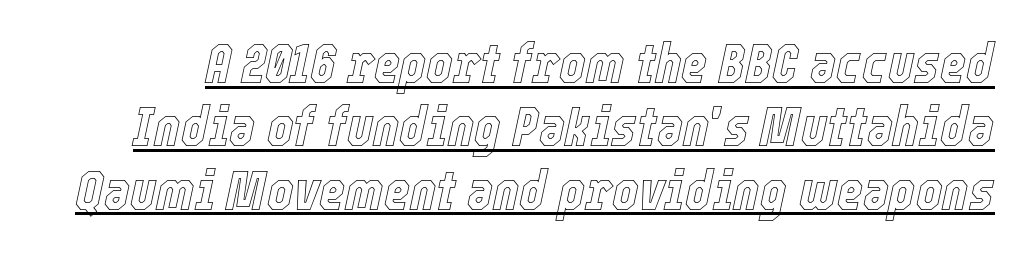
{"italic": "yes", "lean": "right", "slant_degrees": 12, "width": "condensed", "x_height": "medium", "monospaced": "no", "underline": "yes", "line_spacing": "tight", "line_spacing_ratio": 1.13, "letter_spacing": "normal", "letter_spacing_em": 0.0, "glyph_px": 56}
